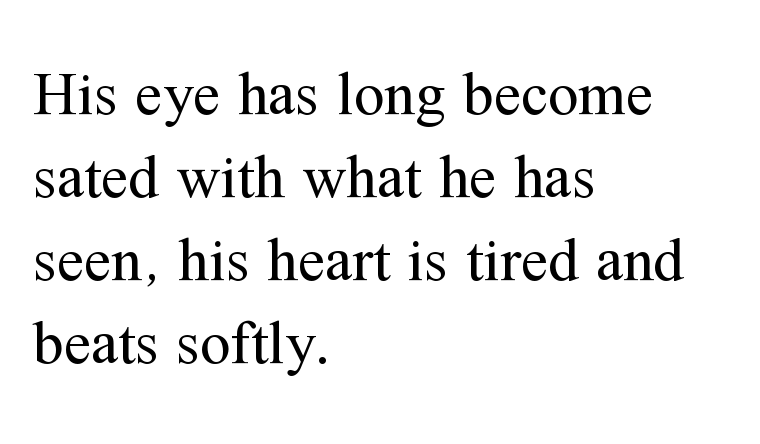
Q: Is the text bold? A: No.
Q: Is the text italic (slanted)? A: No, it is upright.
Q: Is the typeface a serif or a sans-serif typeface? A: Serif.
Q: Is the text underlined? A: No.
Q: How is the paragraph aligned? A: Left-aligned.
Q: Is the spacing between letters normal or unusually wide? A: Normal.
Q: Is the spacing between lines tight, normal or loose? A: Normal.
Q: Width (condensed, normal, or wide)? A: Normal.
Q: Stroke contrast? A: Medium.
Q: x-height? A: Medium.
Q: Monospaced? A: No.
